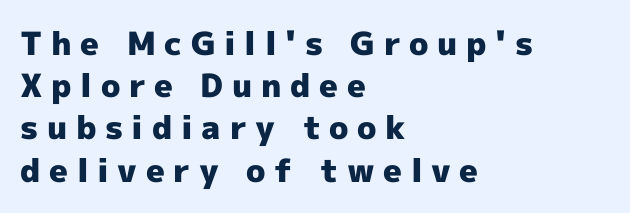
Q: Is the text bold? A: Yes.
Q: Is the text italic (slanted)? A: No, it is upright.
Q: Is the typeface a serif or a sans-serif typeface? A: Sans-serif.
Q: Is the text underlined? A: No.
Q: How is the paragraph aligned? A: Left-aligned.
Q: Is the spacing between letters normal or unusually wide? A: Unusually wide.
Q: Is the spacing between lines tight, normal or loose? A: Normal.
Q: Width (condensed, normal, or wide)? A: Normal.
Q: x-height? A: Medium.
Q: Monospaced? A: No.
